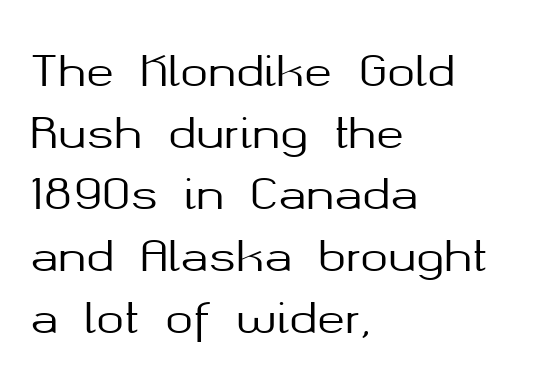
Q: Is the text italic (slanted)? A: No, it is upright.
Q: Is the typeface a serif or a sans-serif typeface? A: Sans-serif.
Q: Is the text underlined? A: No.
Q: How is the paragraph aligned? A: Left-aligned.
Q: Is the spacing between letters normal or unusually wide? A: Normal.
Q: Is the spacing between lines tight, normal or loose? A: Normal.
Q: Width (condensed, normal, or wide)? A: Normal.
Q: Stroke contrast? A: Medium.
Q: x-height? A: Medium.
Q: Monospaced? A: No.
